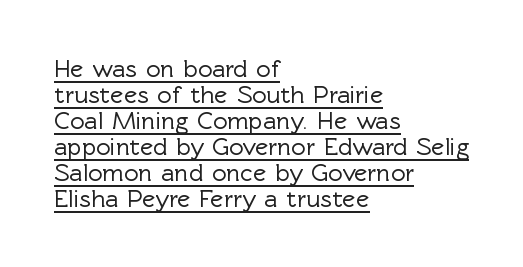
Does the lettering tilt? It doesn't — this is upright. This rendering features underlined lettering. What's the leading like? Squeezed, with rows nearly overlapping. A student would call this left alignment; a typographer would say flush left, rag right. Spacing between characters is what you'd get straight out of the box.
